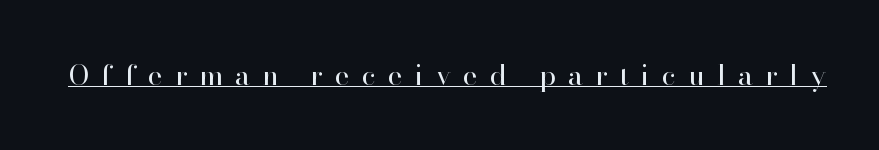
The image shows 28 px regular-weight serif type, upright; set unusually wide letter spacing (+0.44 em), underlined; high stroke contrast and a small x-height.
